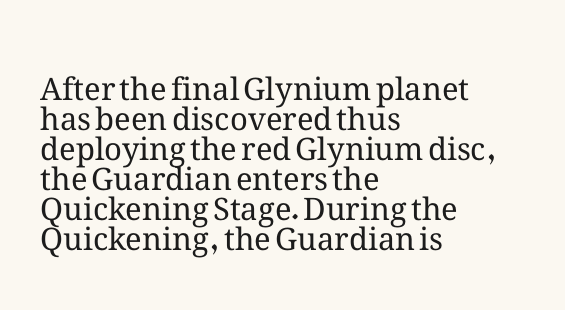
Q: Is the text bold? A: No.
Q: Is the text italic (slanted)? A: No, it is upright.
Q: Is the text underlined? A: No.
Q: How is the paragraph aligned? A: Left-aligned.
Q: Is the spacing between letters normal or unusually wide? A: Normal.
Q: Is the spacing between lines tight, normal or loose? A: Tight.
Q: Width (condensed, normal, or wide)? A: Normal.
Q: Stroke contrast? A: Medium.
Q: x-height? A: Medium.
Q: Monospaced? A: No.
